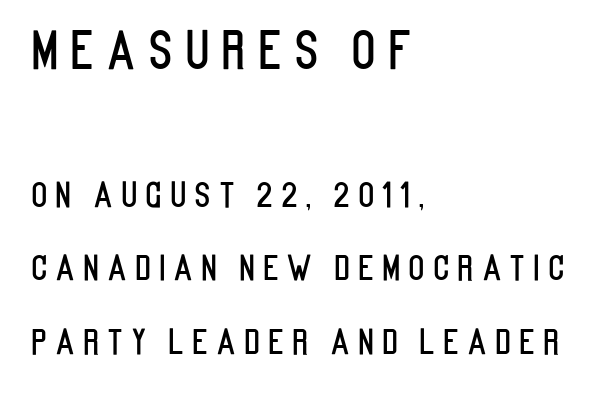
Q: Is the text italic (slanted)? A: No, it is upright.
Q: Is the typeface a serif or a sans-serif typeface? A: Sans-serif.
Q: Is the text underlined? A: No.
Q: How is the paragraph aligned? A: Left-aligned.
Q: Is the spacing between letters normal or unusually wide? A: Unusually wide.
Q: Is the spacing between lines tight, normal or loose? A: Loose.
Q: Which block of text is set in a larger size, the first (top) or the second (bottom)? A: The first (top) one.
Q: Width (condensed, normal, or wide)? A: Condensed.
Q: Stroke contrast? A: Low.
Q: x-height? A: Large.
Q: Monospaced? A: No.
